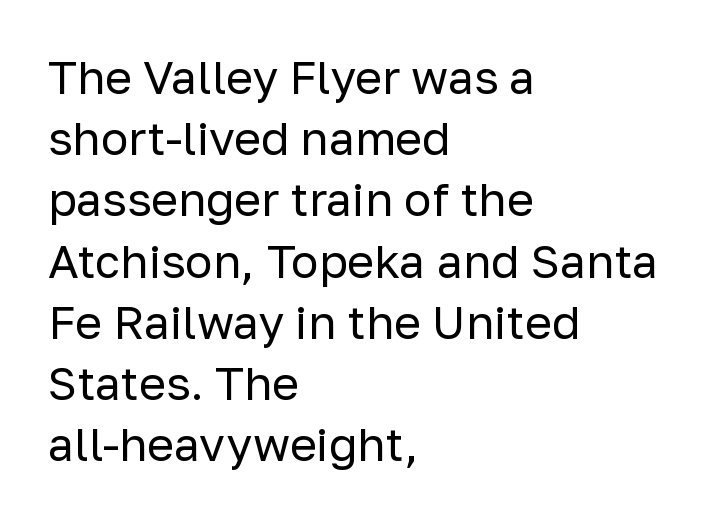
Q: Is the text bold? A: No.
Q: Is the text italic (slanted)? A: No, it is upright.
Q: Is the typeface a serif or a sans-serif typeface? A: Sans-serif.
Q: Is the text underlined? A: No.
Q: How is the paragraph aligned? A: Left-aligned.
Q: Is the spacing between letters normal or unusually wide? A: Normal.
Q: Is the spacing between lines tight, normal or loose? A: Normal.
Q: Width (condensed, normal, or wide)? A: Normal.
Q: Stroke contrast? A: Low.
Q: x-height? A: Medium.
Q: Monospaced? A: No.
